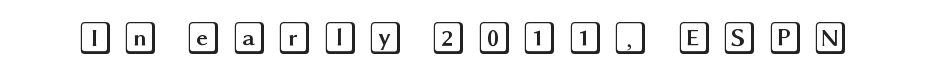
{"italic": "no", "width": "wide", "x_height": "large", "underline": "no", "letter_spacing": "wide", "letter_spacing_em": 0.28, "glyph_px": 33}
